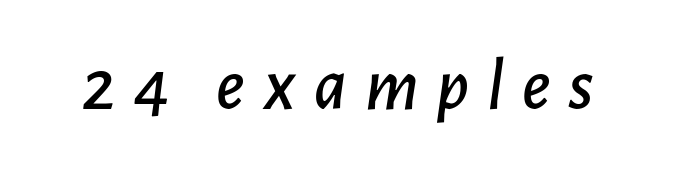
Q: Is the text italic (slanted)? A: Yes, it leans right by about 7 degrees.
Q: Is the text underlined? A: No.
Q: Is the spacing between letters normal or unusually wide? A: Unusually wide.
Q: Width (condensed, normal, or wide)? A: Normal.
Q: Stroke contrast? A: Low.
Q: x-height? A: Medium.
Q: Monospaced? A: No.
